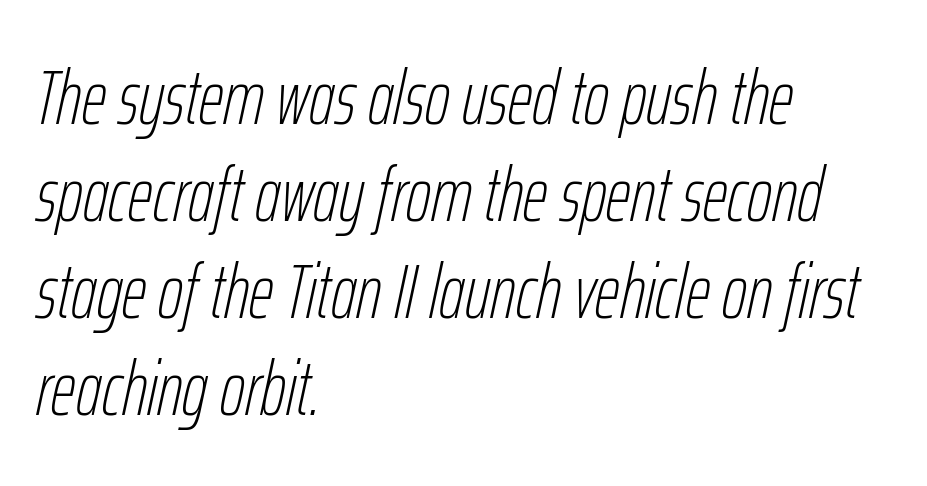
Counters stay open thanks to moderate or lighter strokes. The letters advance in unequal steps, a hallmark of proportional type. Successive baselines arrive at the customary interval. Yep, that's italic — everything's leaning. This rendering uses left alignment, leaving the right contour irregular. The face used here is rendered with its standard letterfit.
